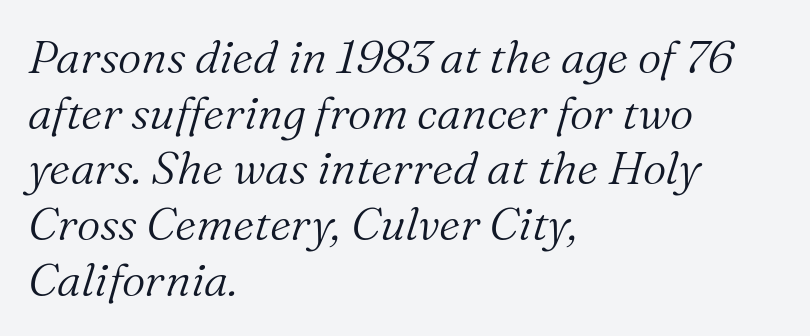
The image shows 46 px light serif type, italic (leaning right); set left-aligned, line spacing 1.21x, normal letter spacing, not underlined; medium stroke contrast and a medium x-height.
